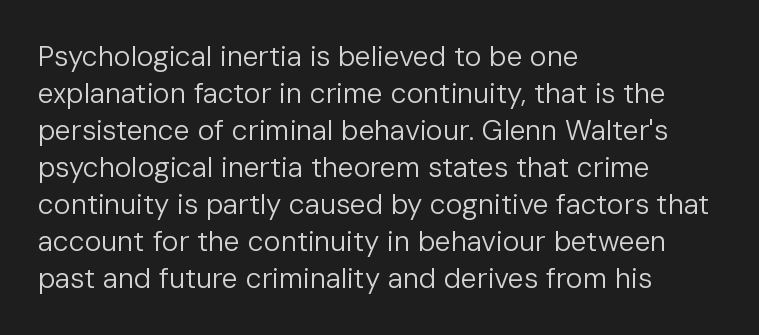
The image shows 28 px regular-weight sans-serif type, upright; set left-aligned, normal line spacing (1.32x), normal letter spacing, not underlined; low stroke contrast and a medium x-height.
